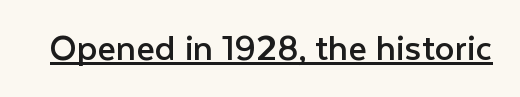
The image shows 40 px regular-weight sans-serif type, upright; set normal letter spacing, underlined; low stroke contrast and a medium x-height.
